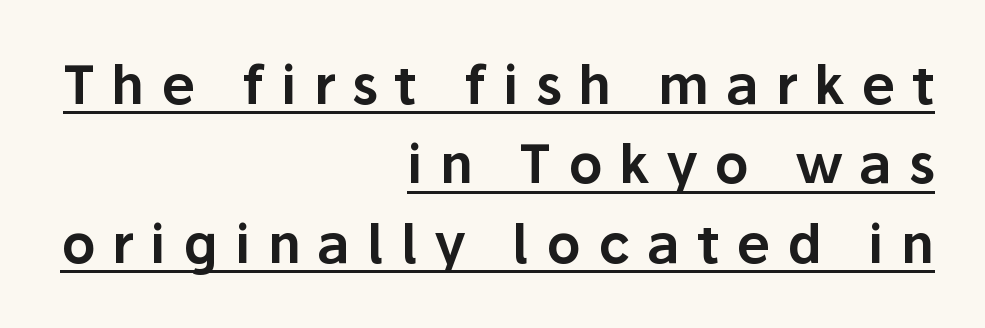
Q: Is the text italic (slanted)? A: No, it is upright.
Q: Is the typeface a serif or a sans-serif typeface? A: Sans-serif.
Q: Is the text underlined? A: Yes.
Q: How is the paragraph aligned? A: Right-aligned.
Q: Is the spacing between letters normal or unusually wide? A: Unusually wide.
Q: Is the spacing between lines tight, normal or loose? A: Normal.
Q: Width (condensed, normal, or wide)? A: Normal.
Q: Stroke contrast? A: Low.
Q: x-height? A: Medium.
Q: Monospaced? A: No.
